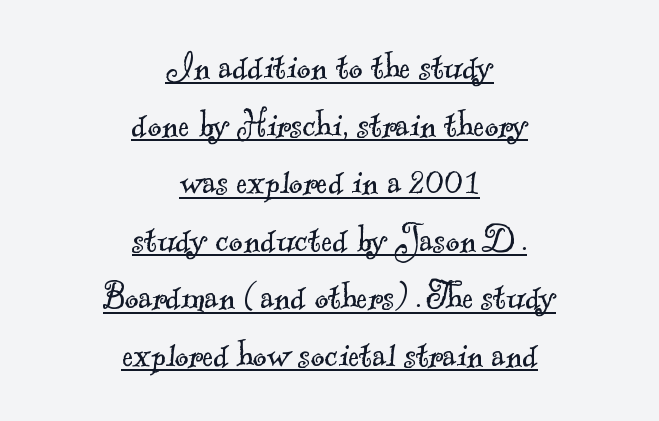
{"serif": "yes", "bold": "no", "weight": "light", "width": "normal", "x_height": "small", "monospaced": "no", "underline": "yes", "align": "center", "line_spacing": "normal", "line_spacing_ratio": 1.37, "letter_spacing": "normal", "letter_spacing_em": 0.0, "glyph_px": 42}
